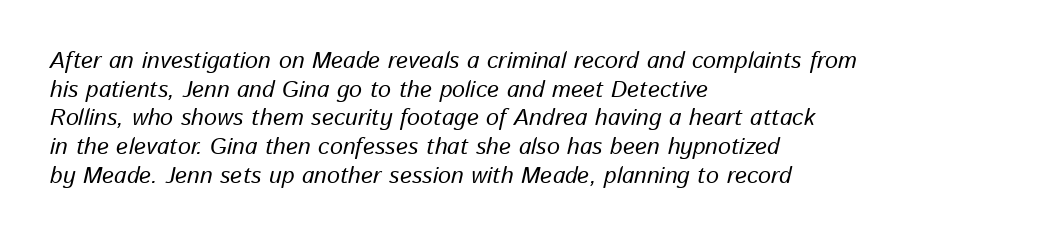
Spacing between characters is what you'd get straight out of the box. Is the type slanted? Yes — the strokes lean at a clear angle. Horizontal alignment here is leftward, the default for most running prose. The string is rendered with underlining switched off.
